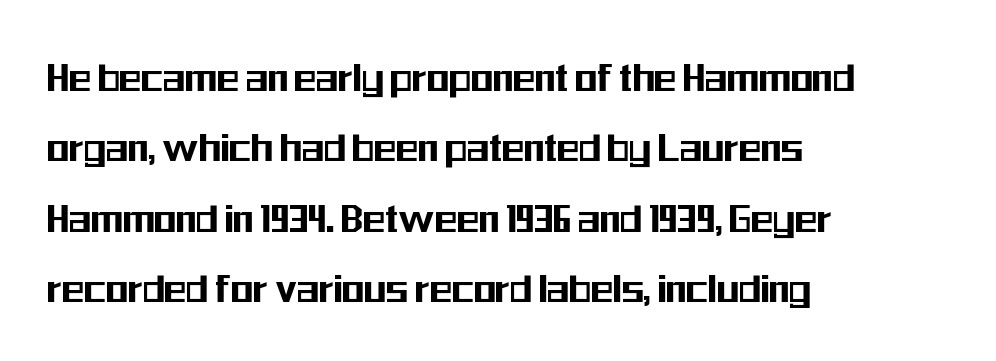
The image shows 46 px condensed sans-serif type, upright; set left-aligned, normal line spacing (1.53x), normal letter spacing, not underlined; medium stroke contrast and a medium x-height.
